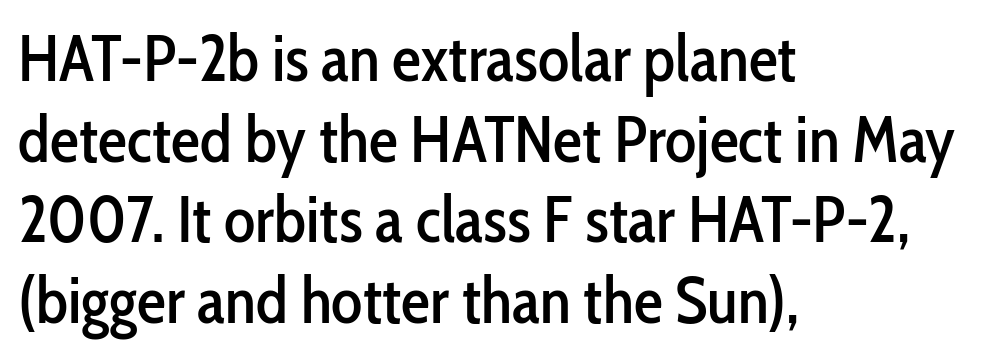
Is this a fixed-width face? No — the glyphs have proportional, varying widths. The glyphs are unaccompanied by any horizontal stroke below them. The text block is weighted toward the left margin, trailing off unevenly rightward. This is sans-serif lettering, the kind often seen on screens and signage.
